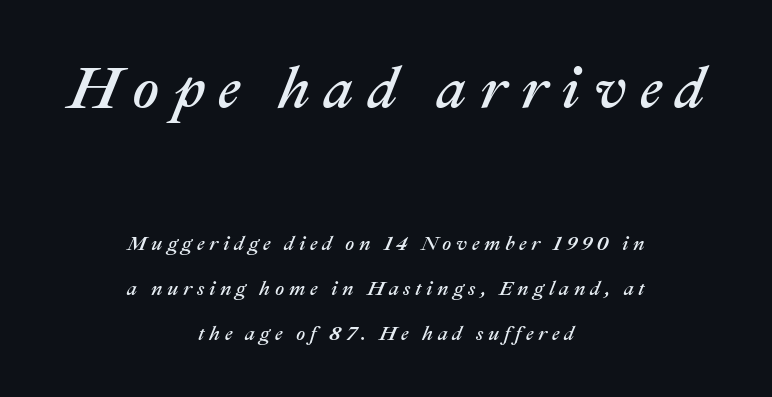
The image shows 59 px text type, italic (leaning right); set centered, loose line spacing (2.25x), unusually wide letter spacing (+0.23 em), not underlined; the first (top) block is 2.95x larger; medium stroke contrast and a medium x-height.
